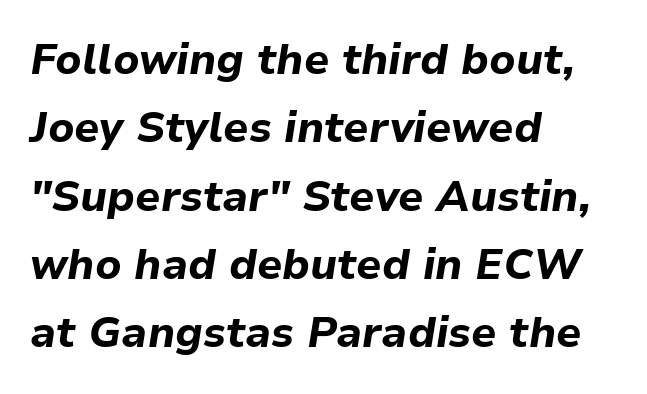
Line beginnings align vertically; line endings do not. The specimen reads as italic at a glance. Weight: bold. Vertical spacing — default. Each letter keeps its own natural width here, so spacing adapts to shape. Beneath every word, the page is bare.
